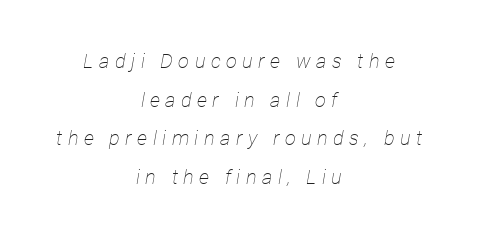
The image shows 20 px text type, italic (leaning right); set centered, loose line spacing (1.93x), unusually wide letter spacing (+0.27 em), not underlined.
